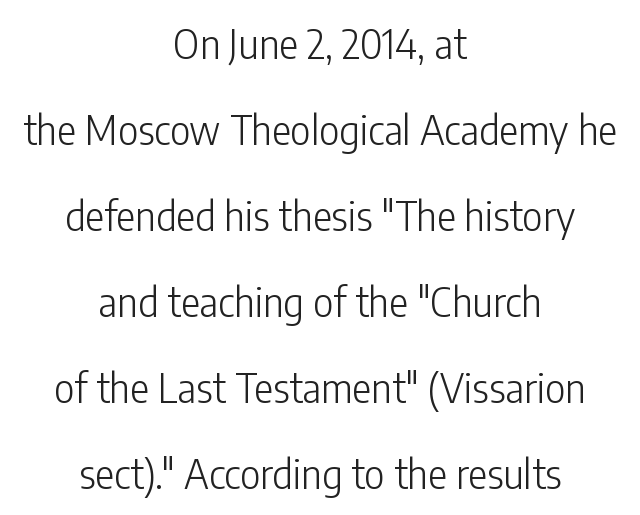
{"serif": "no", "italic": "no", "bold": "no", "weight": "light", "width": "condensed", "stroke_contrast": "low", "x_height": "medium", "monospaced": "no", "underline": "no", "align": "center", "line_spacing": "loose", "line_spacing_ratio": 2.15, "letter_spacing": "normal", "letter_spacing_em": 0.0, "glyph_px": 40}
